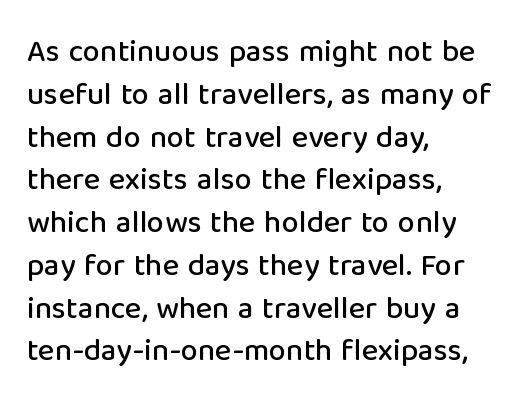
The lines sit at an ordinary, default distance from one another. Alignment: flush left. You could call the tracking neutral — neither tight nor loose. Every character sits straight up, as roman type does.
